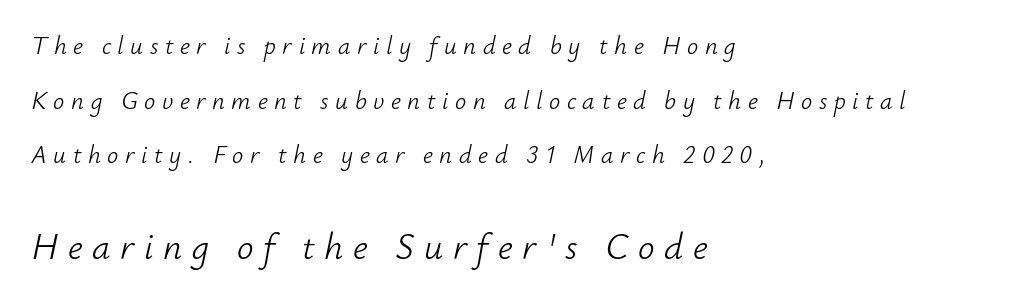
{"italic": "yes", "lean": "right", "slant_degrees": 12, "bold": "no", "weight": "light", "width": "normal", "stroke_contrast": "low", "x_height": "small", "monospaced": "no", "underline": "no", "align": "left", "line_spacing": "loose", "line_spacing_ratio": 2.19, "letter_spacing": "wide", "letter_spacing_em": 0.26, "larger_block": "second", "size_ratio": 1.48, "glyph_px": 37}
